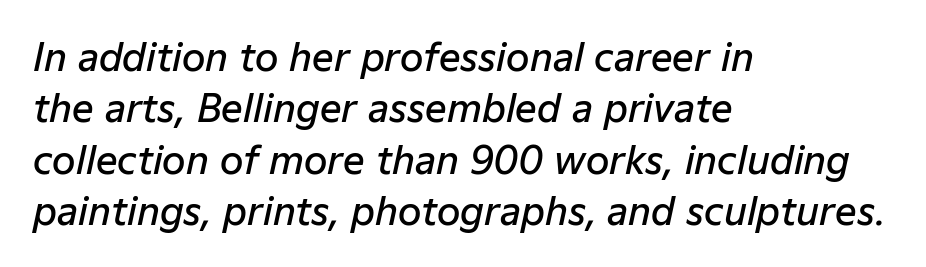
The image shows 38 px semibold type, italic (leaning right); set left-aligned, normal line spacing (1.35x), normal letter spacing, not underlined; low stroke contrast and a medium x-height.
